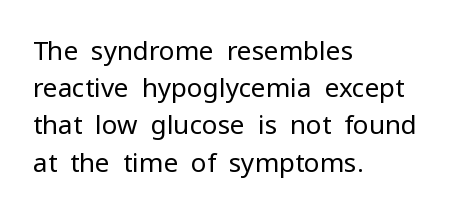
{"italic": "no", "bold": "no", "underline": "no", "align": "left", "line_spacing": "normal", "line_spacing_ratio": 1.43, "letter_spacing": "normal", "letter_spacing_em": 0.0, "glyph_px": 26}
